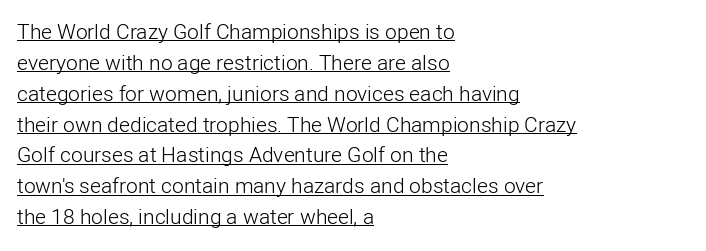
Q: Is the text bold? A: No.
Q: Is the text italic (slanted)? A: No, it is upright.
Q: Is the text underlined? A: Yes.
Q: How is the paragraph aligned? A: Left-aligned.
Q: Is the spacing between letters normal or unusually wide? A: Normal.
Q: Is the spacing between lines tight, normal or loose? A: Normal.
